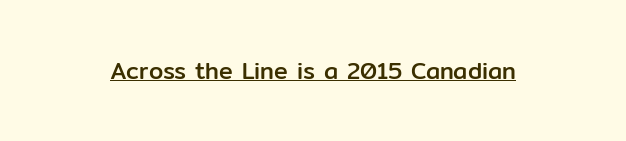
You can see a thin bar hugging the bottom of the glyphs. This rendering leaves character spacing at its baseline value. Style check: upright.
